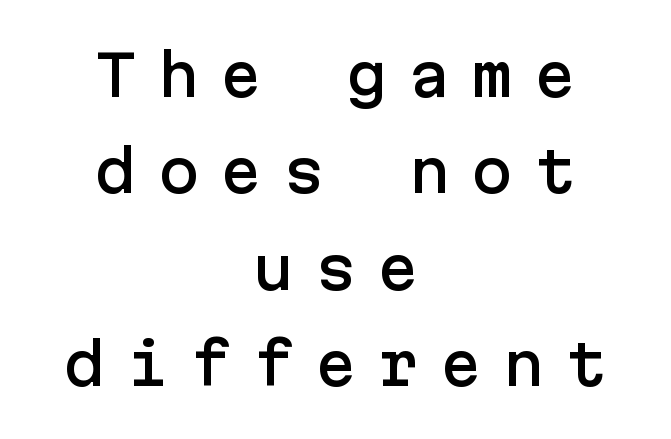
The image shows 56 px sans-serif type, upright; set centered, line spacing 1.72x, unusually wide letter spacing (+0.37 em), not underlined; low stroke contrast and a medium x-height.
